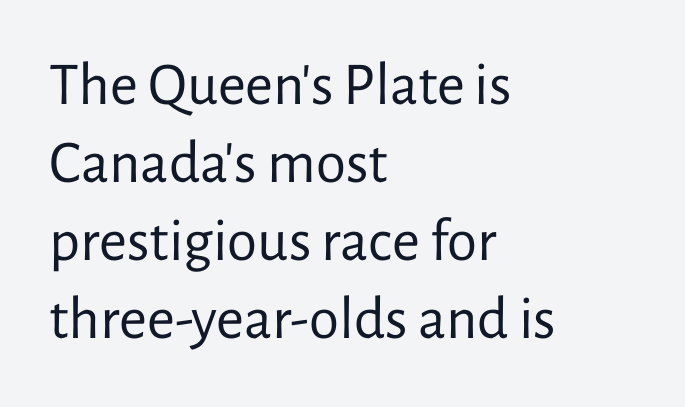
Line starts are locked; line ends wander. The letters look calm and open, with moderate or lighter stems. This sample has the flowing, uneven cadence of proportional lettering. The space directly below the letters is spotless. Unlike italic type, these characters show no tilt at all.
